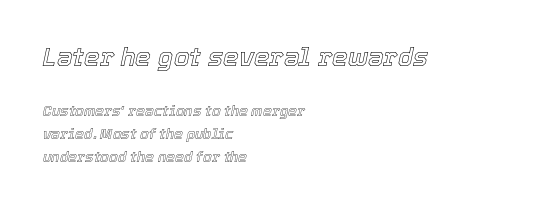
The image shows 25 px text type, italic (leaning right); set left-aligned, normal line spacing (1.62x), normal letter spacing, not underlined; the first (top) block is 1.79x larger.
